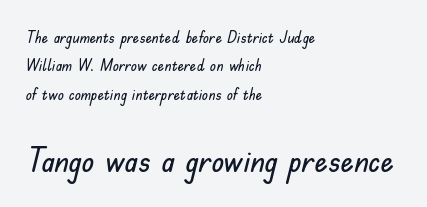
Q: Is the text italic (slanted)? A: Yes.
Q: Is the typeface a serif or a sans-serif typeface? A: Sans-serif.
Q: Is the text underlined? A: No.
Q: How is the paragraph aligned? A: Left-aligned.
Q: Is the spacing between letters normal or unusually wide? A: Normal.
Q: Which block of text is set in a larger size, the first (top) or the second (bottom)? A: The second (bottom) one.
Q: Width (condensed, normal, or wide)? A: Normal.
Q: Stroke contrast? A: Low.
Q: x-height? A: Small.
Q: Monospaced? A: No.
